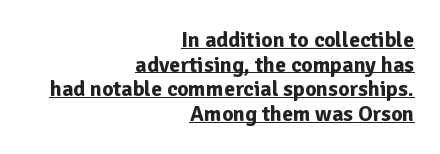
Q: Is the text bold? A: Yes.
Q: Is the text italic (slanted)? A: No, it is upright.
Q: Is the text underlined? A: Yes.
Q: How is the paragraph aligned? A: Right-aligned.
Q: Is the spacing between letters normal or unusually wide? A: Normal.
Q: Is the spacing between lines tight, normal or loose? A: Tight.
